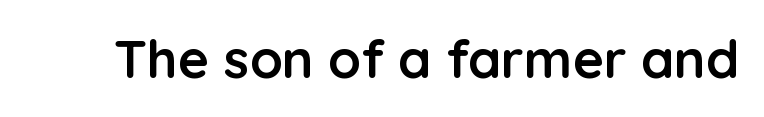
Q: Is the text bold? A: Yes.
Q: Is the text italic (slanted)? A: No, it is upright.
Q: Is the typeface a serif or a sans-serif typeface? A: Sans-serif.
Q: Is the text underlined? A: No.
Q: Is the spacing between letters normal or unusually wide? A: Normal.
Q: Width (condensed, normal, or wide)? A: Normal.
Q: Stroke contrast? A: Low.
Q: x-height? A: Medium.
Q: Monospaced? A: No.
